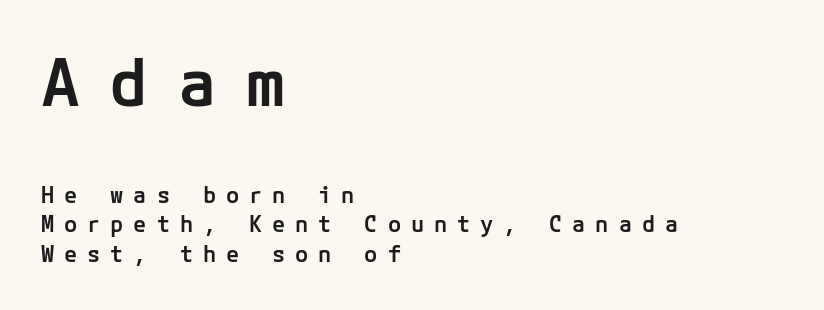
Check under the words: just untouched page. The paragraph has a hard left edge and a soft right edge. Between one letter and the next there's a generous, obvious gap. Font category for this specimen: sans-serif. Do the letters lean? They stand straight. Scale decreases going downward across the two blocks.
